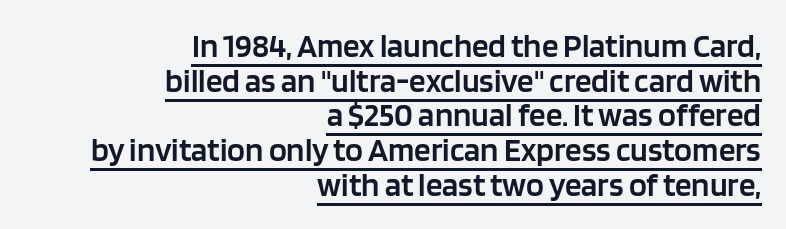
{"serif": "no", "italic": "no", "bold": "semi", "weight": "semibold", "width": "normal", "stroke_contrast": "low", "x_height": "large", "monospaced": "no", "underline": "yes", "align": "right", "line_spacing": "tight", "line_spacing_ratio": 1.05, "letter_spacing": "normal", "letter_spacing_em": 0.0, "glyph_px": 33}
